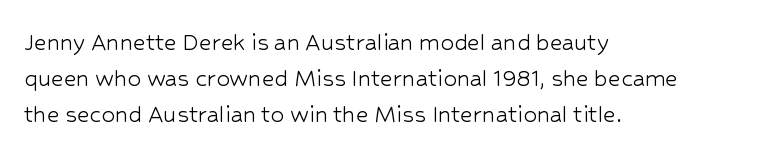
A clean baseline with only descenders dipping below it. The letters stand upright; this is a roman face. The letterforms sit shoulder to shoulder at normal distance. The compositor pushed each line to the left boundary.
